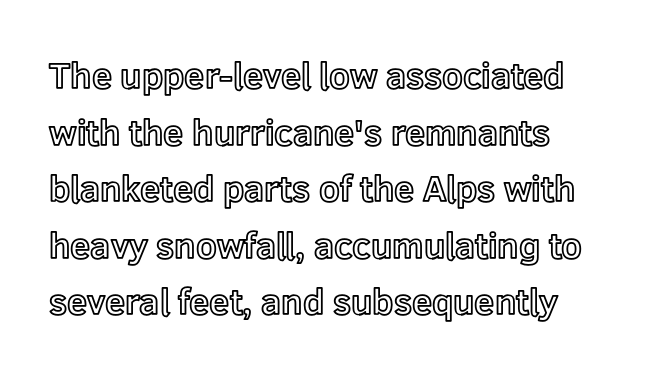
Q: Is the text italic (slanted)? A: No, it is upright.
Q: Is the text underlined? A: No.
Q: How is the paragraph aligned? A: Left-aligned.
Q: Is the spacing between letters normal or unusually wide? A: Normal.
Q: Is the spacing between lines tight, normal or loose? A: Normal.
Q: Width (condensed, normal, or wide)? A: Normal.
Q: x-height? A: Medium.
Q: Monospaced? A: No.
